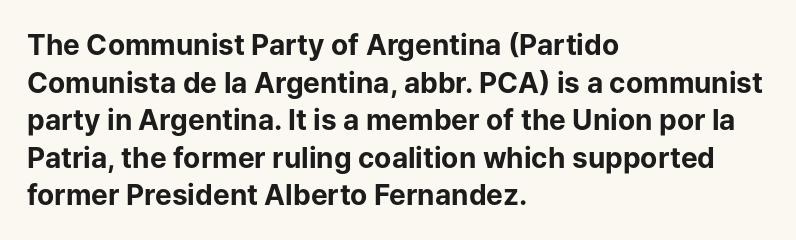
The foot of each line stays bare and open. The text was rendered using a sans face with plain stroke endings. The letters advance in unequal steps, a hallmark of proportional type. Casual observation: everything's shoved over to the left. Regarding leading, the lines here are spaced in the standard way. Nope, not italic — everything's standing straight.
